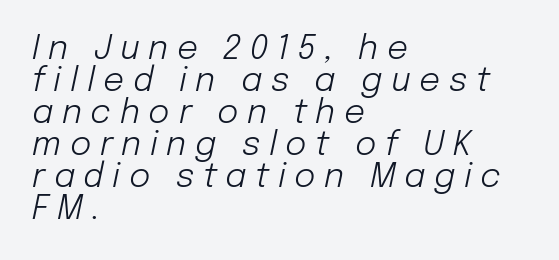
This rendering features lettering with no underline. The text carries the slant typical of an italic or oblique font. This sample trades vertical openness for compactness between lines. You could only call the tracking loose — the letters float apart. The passage shown is typed in a proportional face where columns would drift.
